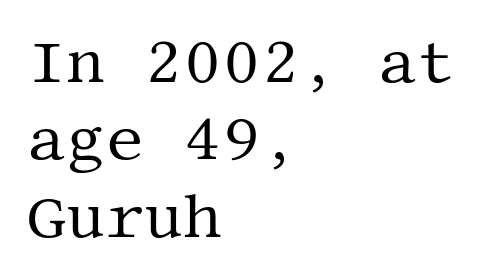
The image shows 61 px regular-weight serif type, upright; set left-aligned, normal line spacing (1.27x), normal letter spacing, not underlined; medium stroke contrast and a large x-height.
